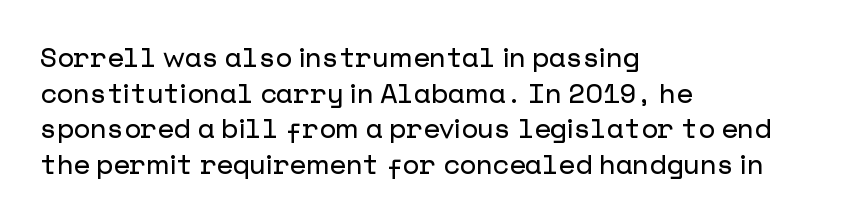
Line spacing here is normal. In terms of posture, this sample is upright. A bare baseline throughout the passage. Does the copy run flush right? No — it runs flush left. You could call the tracking neutral — neither tight nor loose.
